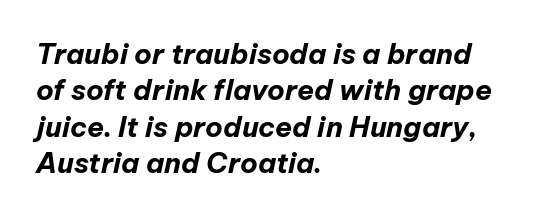
Q: Is the text bold? A: Yes.
Q: Is the text italic (slanted)? A: Yes, it leans right by about 12 degrees.
Q: Is the text underlined? A: No.
Q: How is the paragraph aligned? A: Left-aligned.
Q: Is the spacing between letters normal or unusually wide? A: Normal.
Q: Is the spacing between lines tight, normal or loose? A: Normal.
Q: Width (condensed, normal, or wide)? A: Normal.
Q: Stroke contrast? A: Low.
Q: x-height? A: Medium.
Q: Monospaced? A: No.
